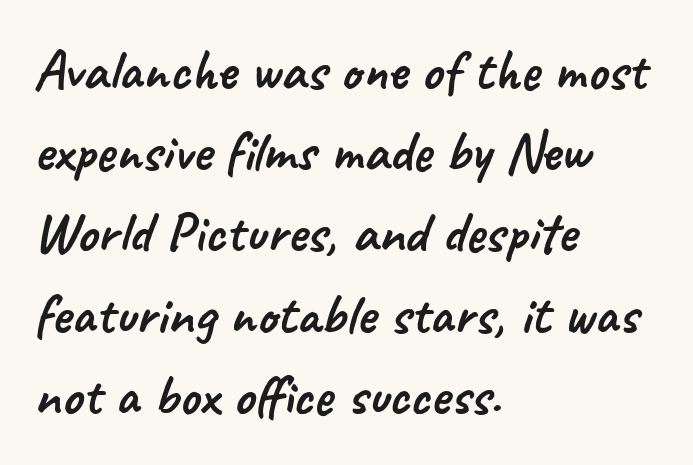
This block has exactly the height ordinary leading produces. Unlike a traditional serif, this face leaves its strokes unadorned. Do the characters align in a grid? No, the font is proportional. Rule under the text: the space is simply empty. Compared with typical body copy, the letter spacing here is the same.
